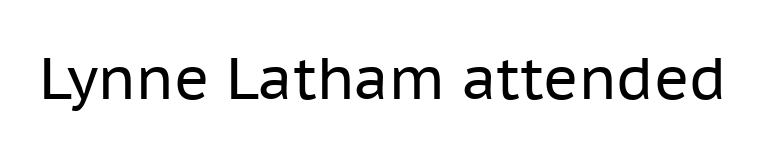
The image shows 59 px regular-weight sans-serif type, upright; set normal letter spacing, not underlined; low stroke contrast and a medium x-height.
